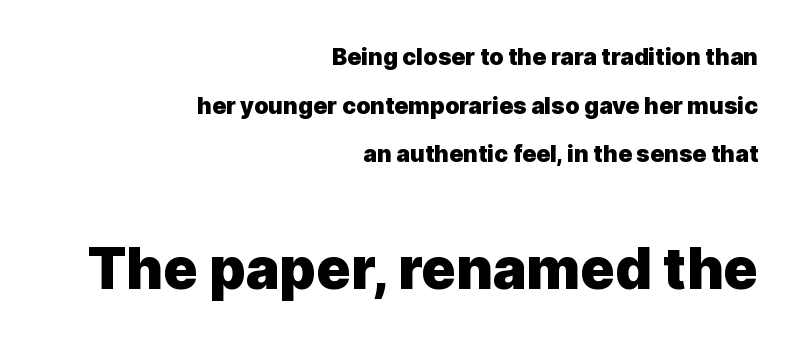
The image shows 57 px heavy sans-serif type, upright; set right-aligned, loose line spacing (2.11x), normal letter spacing, not underlined; the second (bottom) block is 2.48x larger; a medium x-height.
